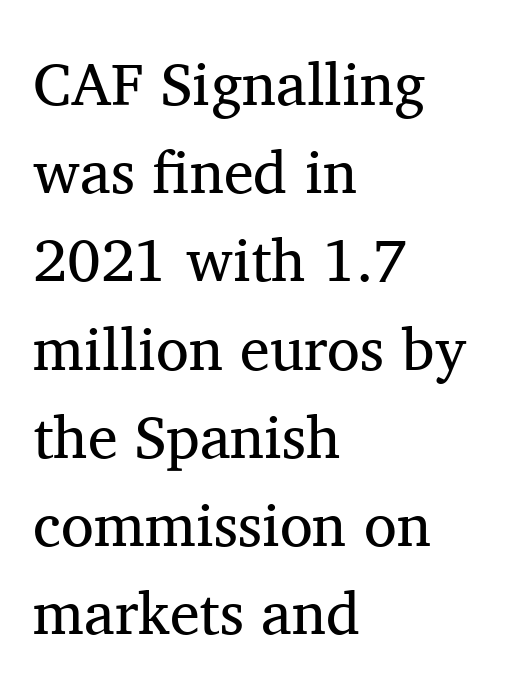
Looks like regular typesetting: each glyph gets only the width it needs. No italicization has been applied; the sample stays upright. In terms of leading, this rendering sits right in the middle. Unlike a clean sans, this face finishes its strokes with serifs. Stem width sits at or under what a default text font uses. Inter-character spacing is left at the font's built-in metrics.
